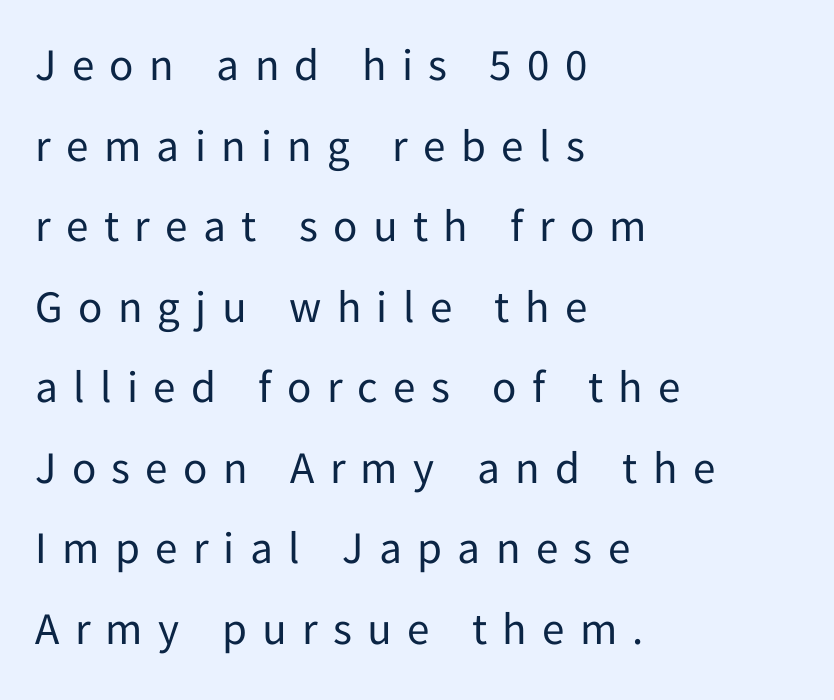
Nope, no serifs anywhere on these letters. The cut favours lightness, reaching ordinary text weight at its darkest. The ragged edge is on the right, which tells us the setting is flush left. The type is letterspaced generously, with wide tracking. Each row of text sits above clean, open space.
